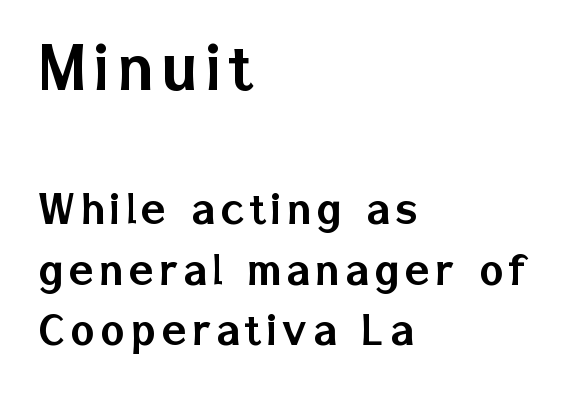
The image shows 77 px sans-serif type, upright; set left-aligned, line spacing 1.18x, not underlined; the first (top) block is 1.51x larger; low stroke contrast and a medium x-height.
